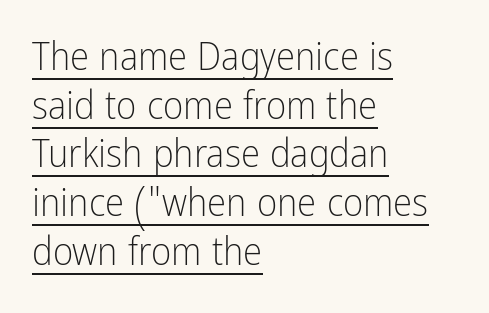
Q: Is the text bold? A: No.
Q: Is the text italic (slanted)? A: No, it is upright.
Q: Is the typeface a serif or a sans-serif typeface? A: Sans-serif.
Q: Is the text underlined? A: Yes.
Q: How is the paragraph aligned? A: Left-aligned.
Q: Is the spacing between letters normal or unusually wide? A: Normal.
Q: Is the spacing between lines tight, normal or loose? A: Normal.
Q: Width (condensed, normal, or wide)? A: Condensed.
Q: Stroke contrast? A: Low.
Q: x-height? A: Medium.
Q: Monospaced? A: No.
